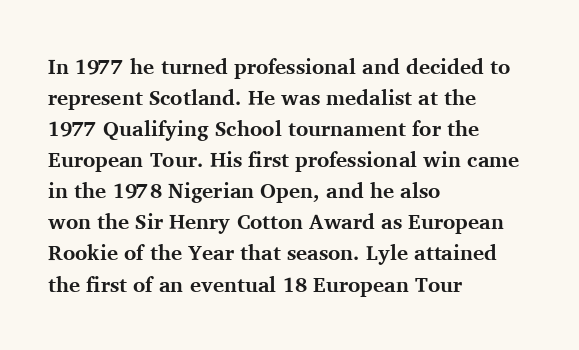
Q: Is the text bold? A: Yes.
Q: Is the text italic (slanted)? A: No, it is upright.
Q: Is the text underlined? A: No.
Q: How is the paragraph aligned? A: Left-aligned.
Q: Is the spacing between letters normal or unusually wide? A: Normal.
Q: Is the spacing between lines tight, normal or loose? A: Normal.
